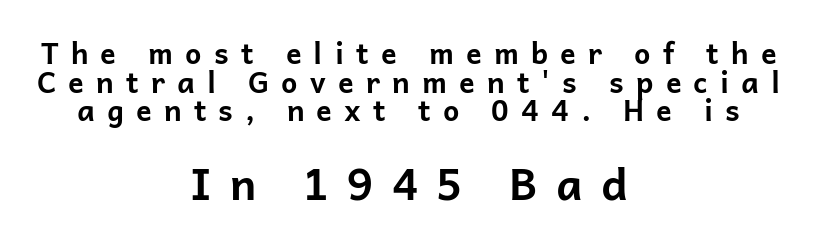
Q: Is the text bold? A: Yes.
Q: Is the text italic (slanted)? A: No, it is upright.
Q: Is the typeface a serif or a sans-serif typeface? A: Sans-serif.
Q: Is the text underlined? A: No.
Q: How is the paragraph aligned? A: Centered.
Q: Is the spacing between letters normal or unusually wide? A: Unusually wide.
Q: Is the spacing between lines tight, normal or loose? A: Tight.
Q: Which block of text is set in a larger size, the first (top) or the second (bottom)? A: The second (bottom) one.
Q: Width (condensed, normal, or wide)? A: Normal.
Q: Stroke contrast? A: Low.
Q: x-height? A: Medium.
Q: Monospaced? A: No.
